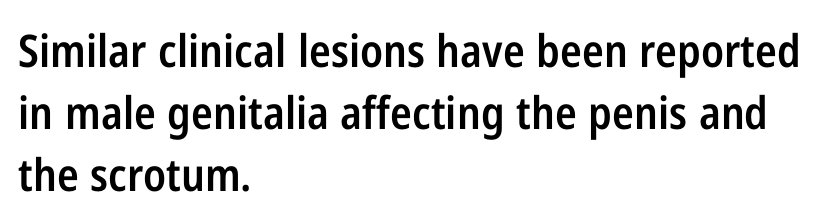
The image shows 45 px semibold, condensed sans-serif type, upright; set left-aligned, normal line spacing (1.38x), normal letter spacing, not underlined; low stroke contrast and a medium x-height.
